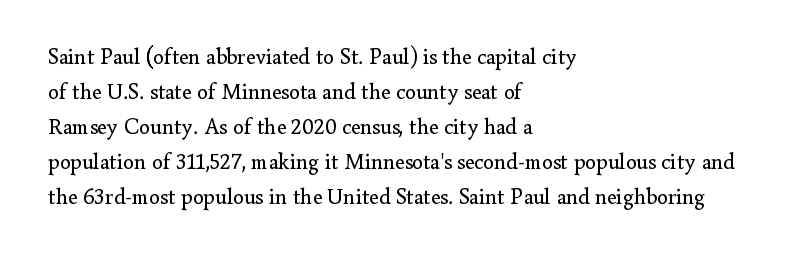
Every stem runs plumb, perpendicular to the baseline. Ink coverage per letter is moderate at most. Does extra space separate the letters? No, they use regular spacing. Line starts are locked; line ends wander. If you measured baseline to baseline, you'd find a middling distance.
